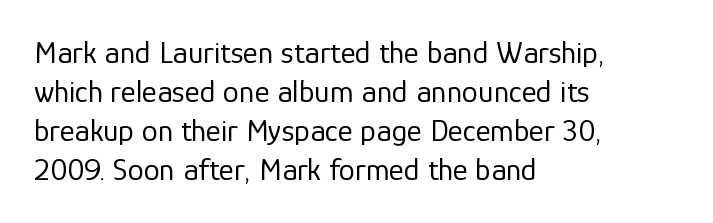
The image shows 32 px regular-weight sans-serif type, upright; set left-aligned, line spacing 1.22x, normal letter spacing, not underlined; low stroke contrast and a medium x-height.
